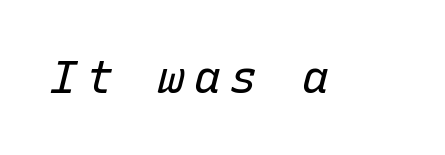
{"italic": "yes", "lean": "right", "slant_degrees": 15, "bold": "no", "weight": "regular", "width": "normal", "stroke_contrast": "low", "x_height": "medium", "monospaced": "yes", "underline": "no", "letter_spacing": "wide", "letter_spacing_em": 0.2, "glyph_px": 45}
